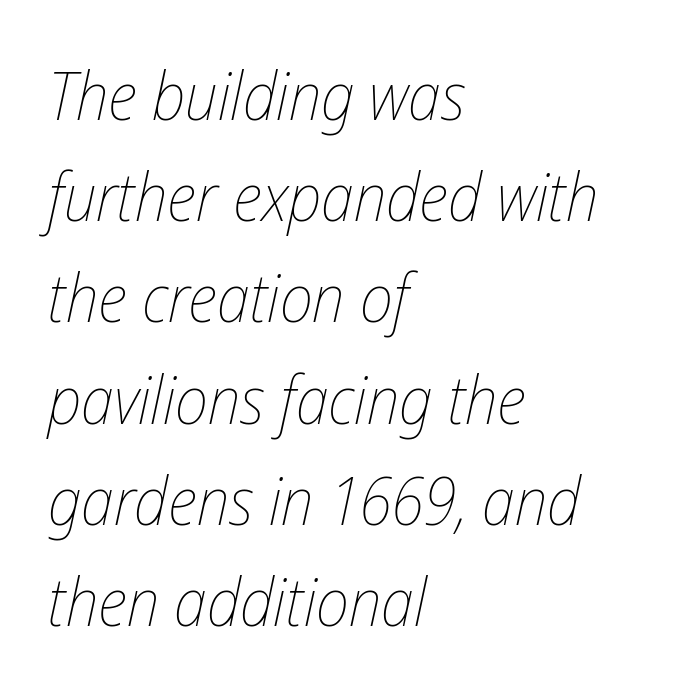
The space directly below the letters is spotless. Line spacing here is normal. Looks like regular typesetting: each glyph gets only the width it needs. Look at the tracking — it's just the regular setting, nothing added.
